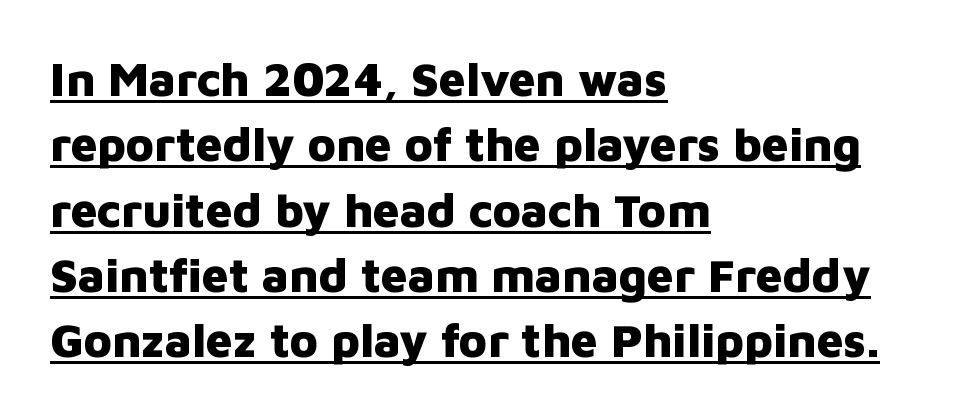
The image shows 47 px heavy sans-serif type, upright; set left-aligned, normal line spacing (1.39x), normal letter spacing, underlined; low stroke contrast and a medium x-height.
